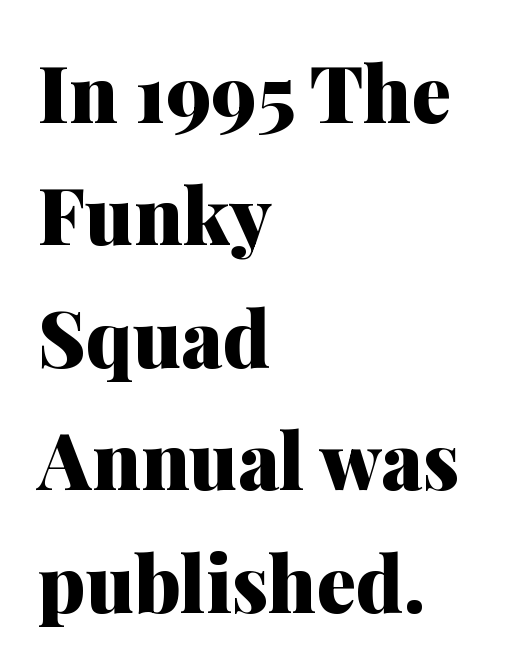
The image shows 78 px heavy serif type, upright; set left-aligned, normal line spacing (1.57x), normal letter spacing, not underlined; medium stroke contrast and a medium x-height.
